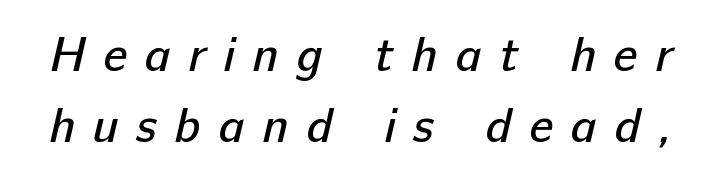
Q: Is the text bold? A: No.
Q: Is the typeface a serif or a sans-serif typeface? A: Sans-serif.
Q: Is the text underlined? A: No.
Q: Is the spacing between letters normal or unusually wide? A: Unusually wide.
Q: Is the spacing between lines tight, normal or loose? A: Normal.
Q: Width (condensed, normal, or wide)? A: Normal.
Q: Stroke contrast? A: Low.
Q: x-height? A: Medium.
Q: Monospaced? A: No.
